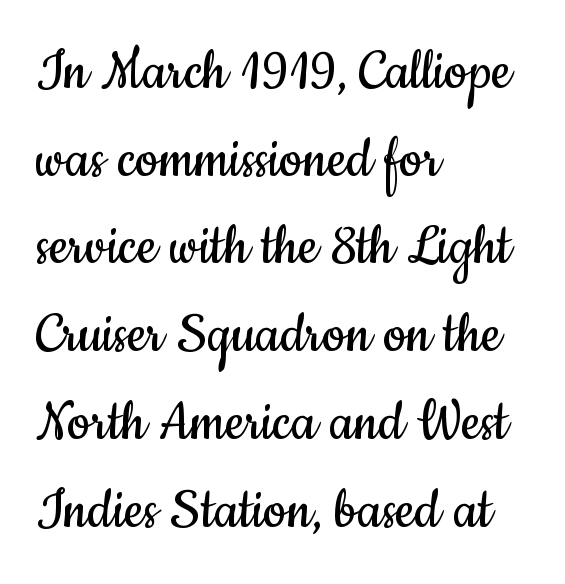
Compared with typical body copy, the letter spacing here is the same. Are there feet on the stems? There aren't — it's a sans. Horizontal bands of white between lines are of average thickness. Nobody drew a line under any word here. Notice how the passage keeps a crisp vertical edge on the left only.
